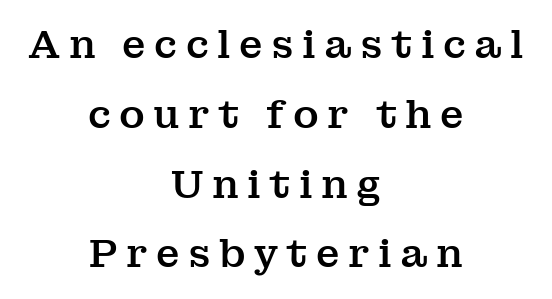
Q: Is the text italic (slanted)? A: No, it is upright.
Q: Is the typeface a serif or a sans-serif typeface? A: Serif.
Q: Is the text underlined? A: No.
Q: How is the paragraph aligned? A: Centered.
Q: Is the spacing between letters normal or unusually wide? A: Unusually wide.
Q: Width (condensed, normal, or wide)? A: Normal.
Q: Stroke contrast? A: Medium.
Q: x-height? A: Medium.
Q: Monospaced? A: No.
